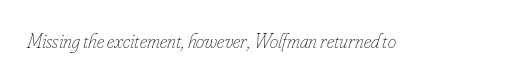
Q: Is the text bold? A: No.
Q: Is the text italic (slanted)? A: Yes, it leans right by about 16 degrees.
Q: Is the text underlined? A: No.
Q: Is the spacing between letters normal or unusually wide? A: Normal.
